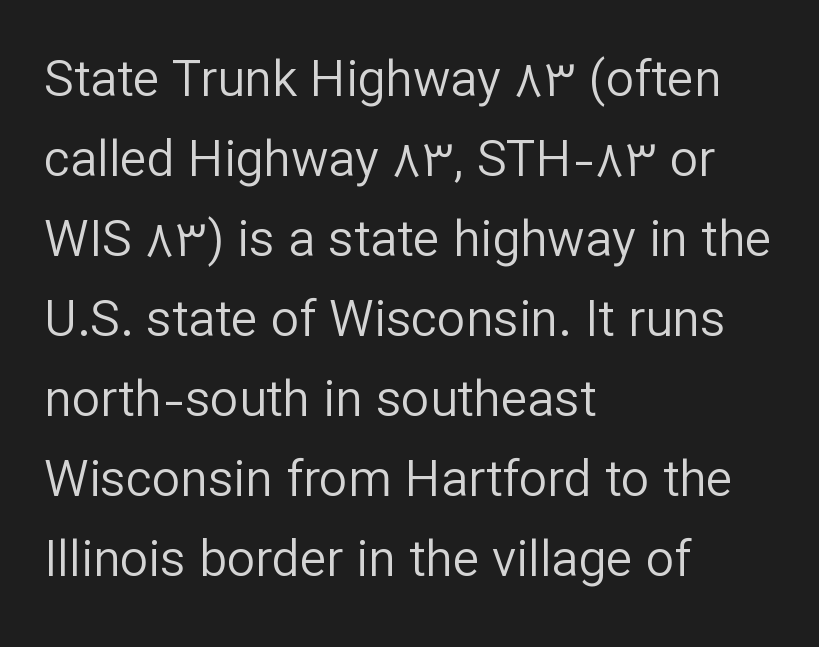
The image shows 50 px regular-weight sans-serif type, upright; set left-aligned, normal line spacing (1.6x), normal letter spacing, not underlined; low stroke contrast and a medium x-height.
